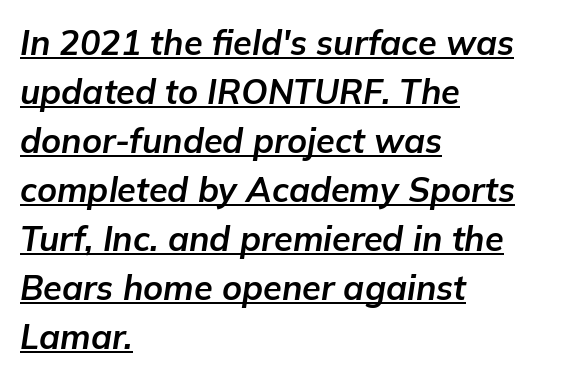
Q: Is the text bold? A: Yes.
Q: Is the text italic (slanted)? A: Yes, it leans right by about 9 degrees.
Q: Is the text underlined? A: Yes.
Q: How is the paragraph aligned? A: Left-aligned.
Q: Is the spacing between letters normal or unusually wide? A: Normal.
Q: Is the spacing between lines tight, normal or loose? A: Normal.
Q: Width (condensed, normal, or wide)? A: Normal.
Q: Stroke contrast? A: Low.
Q: x-height? A: Medium.
Q: Monospaced? A: No.
